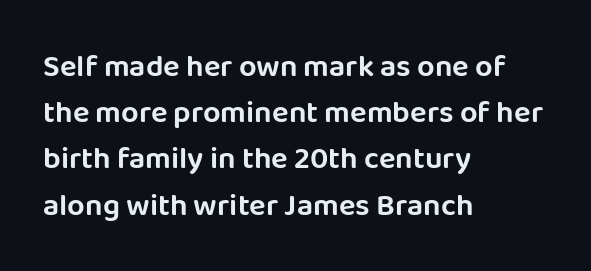
The image shows 31 px sans-serif type, upright; set left-aligned, normal line spacing (1.49x), normal letter spacing, not underlined; low stroke contrast and a large x-height.
